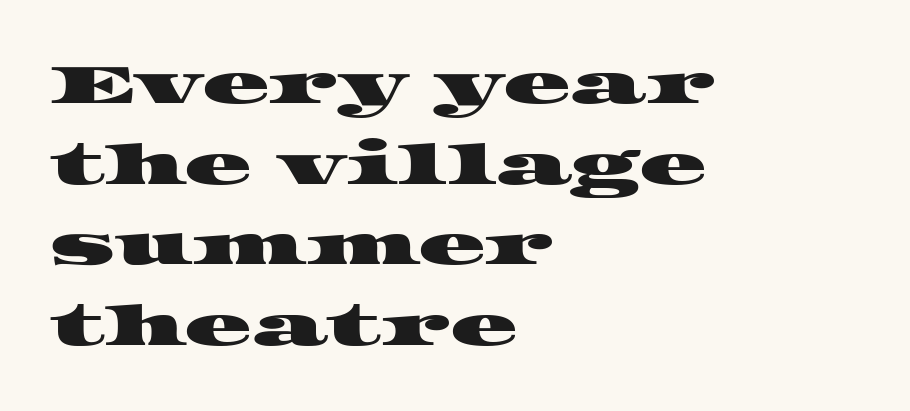
The image shows 56 px wide serif type; set left-aligned, normal line spacing (1.44x), normal letter spacing, not underlined; high stroke contrast and a large x-height.
